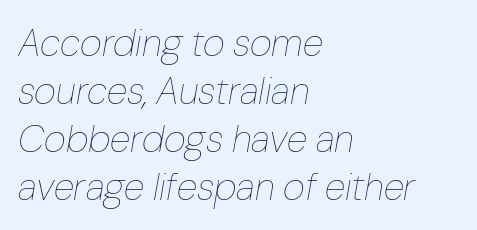
These lines are set flush left with a ragged right edge. The area under the type is left untouched. Character widths vary here, with narrow letters taking less room than wide ones. Compared with a typical body face, this is equally light or lighter still. Notice how descenders clear the ascenders below comfortably — that's standard leading.
